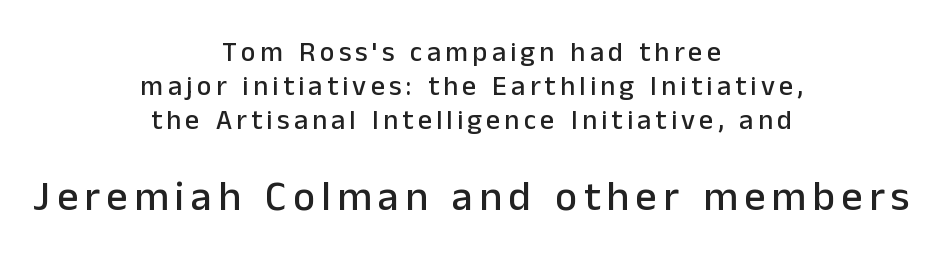
Q: Is the text italic (slanted)? A: No, it is upright.
Q: Is the typeface a serif or a sans-serif typeface? A: Sans-serif.
Q: Is the text underlined? A: No.
Q: How is the paragraph aligned? A: Centered.
Q: Which block of text is set in a larger size, the first (top) or the second (bottom)? A: The second (bottom) one.
Q: Width (condensed, normal, or wide)? A: Normal.
Q: Stroke contrast? A: Low.
Q: x-height? A: Medium.
Q: Monospaced? A: No.
